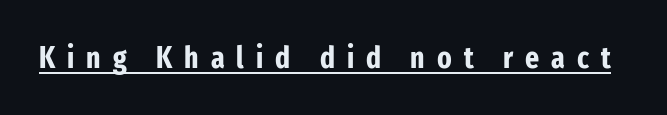
{"serif": "no", "italic": "no", "bold": "yes", "weight": "bold", "width": "condensed", "stroke_contrast": "low", "x_height": "medium", "monospaced": "no", "underline": "yes", "letter_spacing": "wide", "letter_spacing_em": 0.4, "glyph_px": 30}
